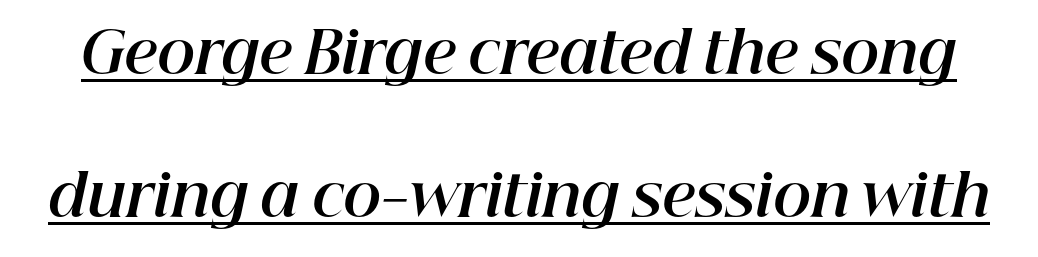
The image shows 58 px bold type, italic (leaning right); set loose line spacing (2.47x), normal letter spacing, underlined; high stroke contrast and a medium x-height.
